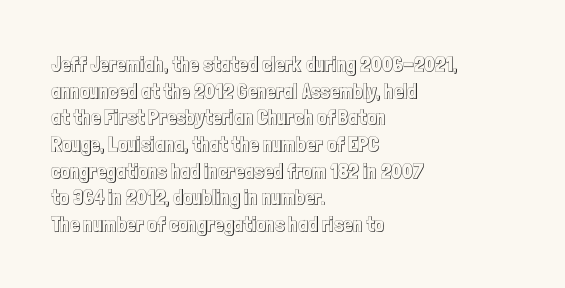
Successive baselines arrive at the customary interval. The space directly below the letters is spotless. The face used here is rendered with its standard letterfit. The rendering anchors every line to the left-hand side.
